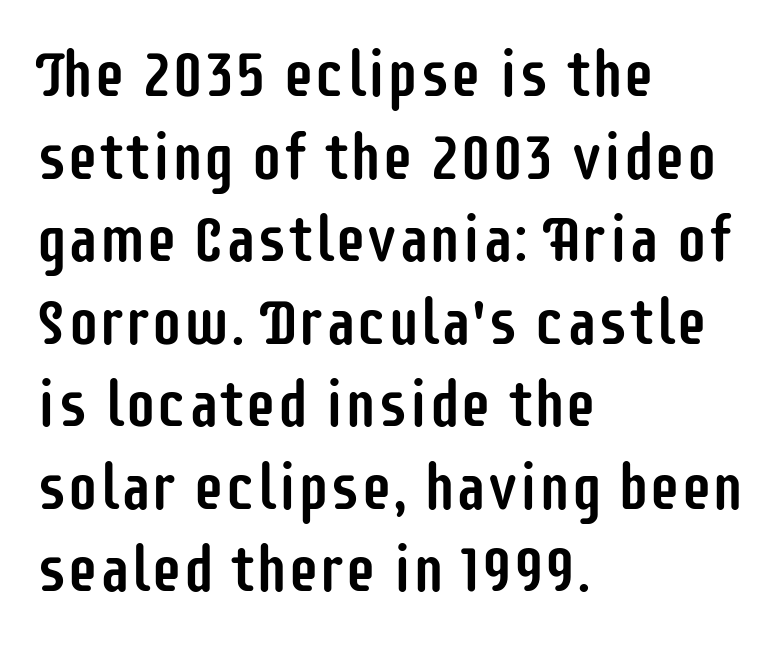
The image shows 63 px condensed sans-serif type, upright; set left-aligned, normal line spacing (1.31x), normal letter spacing, not underlined; low stroke contrast and a large x-height.
